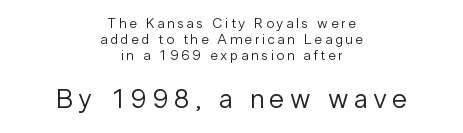
Q: Is the text bold? A: No.
Q: Is the text italic (slanted)? A: No, it is upright.
Q: Is the text underlined? A: No.
Q: How is the paragraph aligned? A: Centered.
Q: Is the spacing between letters normal or unusually wide? A: Unusually wide.
Q: Which block of text is set in a larger size, the first (top) or the second (bottom)? A: The second (bottom) one.
